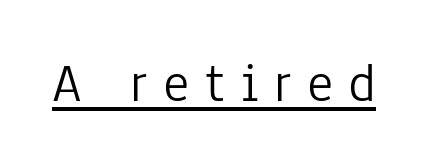
The image shows 56 px light, condensed sans-serif type, upright; set unusually wide letter spacing (+0.27 em), underlined; low stroke contrast and a medium x-height.
